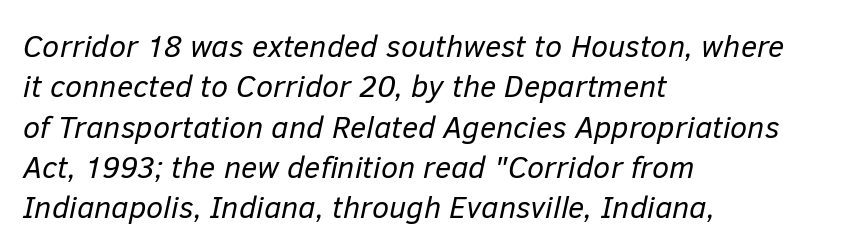
Q: Is the text bold? A: No.
Q: Is the text italic (slanted)? A: Yes, it leans right by about 12 degrees.
Q: Is the text underlined? A: No.
Q: How is the paragraph aligned? A: Left-aligned.
Q: Is the spacing between letters normal or unusually wide? A: Normal.
Q: Is the spacing between lines tight, normal or loose? A: Normal.
Q: Width (condensed, normal, or wide)? A: Normal.
Q: Stroke contrast? A: Low.
Q: x-height? A: Medium.
Q: Monospaced? A: No.
